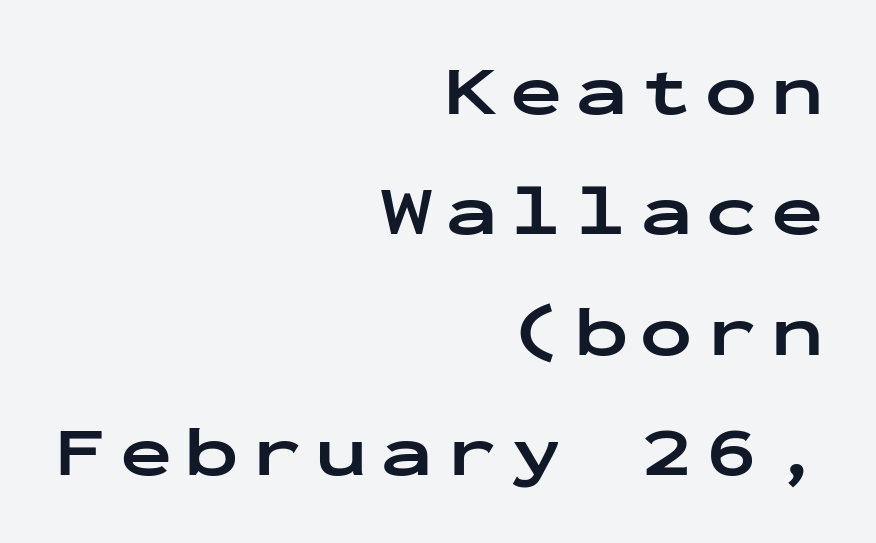
Q: Is the text bold? A: Yes.
Q: Is the text italic (slanted)? A: No, it is upright.
Q: Is the typeface a serif or a sans-serif typeface? A: Sans-serif.
Q: Is the text underlined? A: No.
Q: How is the paragraph aligned? A: Right-aligned.
Q: Width (condensed, normal, or wide)? A: Wide.
Q: Stroke contrast? A: Low.
Q: x-height? A: Medium.
Q: Monospaced? A: Yes.
